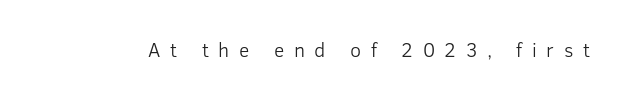
Q: Is the text bold? A: No.
Q: Is the text italic (slanted)? A: No, it is upright.
Q: Is the text underlined? A: No.
Q: Is the spacing between letters normal or unusually wide? A: Unusually wide.
